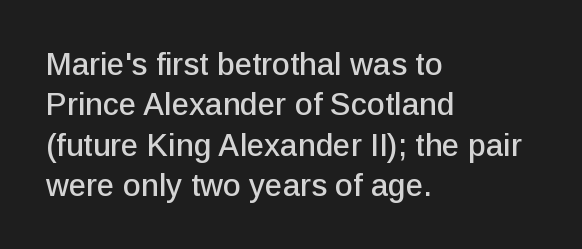
Q: Is the text italic (slanted)? A: No, it is upright.
Q: Is the typeface a serif or a sans-serif typeface? A: Sans-serif.
Q: Is the text underlined? A: No.
Q: How is the paragraph aligned? A: Left-aligned.
Q: Is the spacing between letters normal or unusually wide? A: Normal.
Q: Is the spacing between lines tight, normal or loose? A: Normal.
Q: Width (condensed, normal, or wide)? A: Normal.
Q: Stroke contrast? A: Low.
Q: x-height? A: Medium.
Q: Monospaced? A: No.
